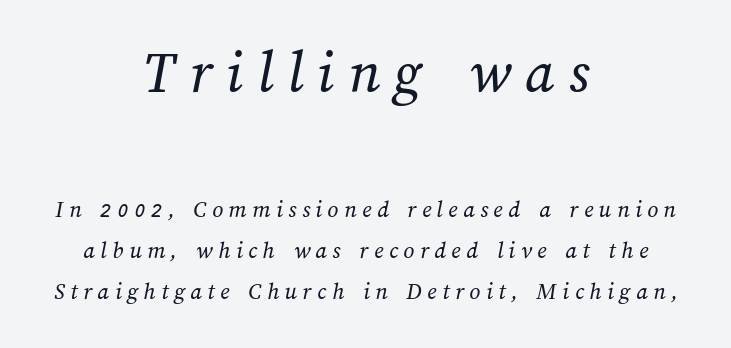
The letterforms sit at book weight or below. Character size in the leading block exceeds that of the trailing block. Inter-character spacing is expanded well beyond the font's built-in metrics. Underlining? Definitely not there.
